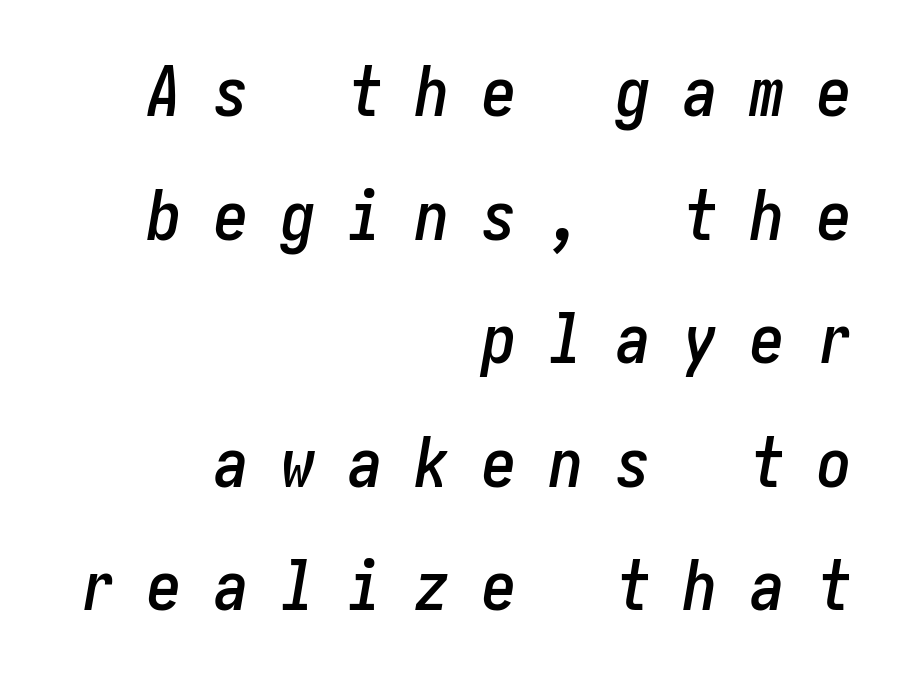
{"italic": "yes", "lean": "right", "slant_degrees": 10, "width": "condensed", "stroke_contrast": "low", "x_height": "medium", "underline": "no", "align": "right", "line_spacing_ratio": 1.79, "letter_spacing": "wide", "letter_spacing_em": 0.47, "glyph_px": 69}
